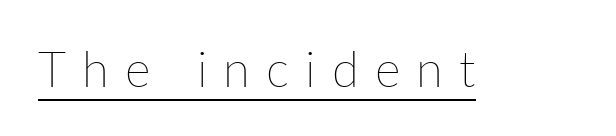
Q: Is the text bold? A: No.
Q: Is the text italic (slanted)? A: No, it is upright.
Q: Is the text underlined? A: Yes.
Q: Is the spacing between letters normal or unusually wide? A: Unusually wide.
Q: Width (condensed, normal, or wide)? A: Normal.
Q: Stroke contrast? A: Low.
Q: x-height? A: Medium.
Q: Monospaced? A: No.
